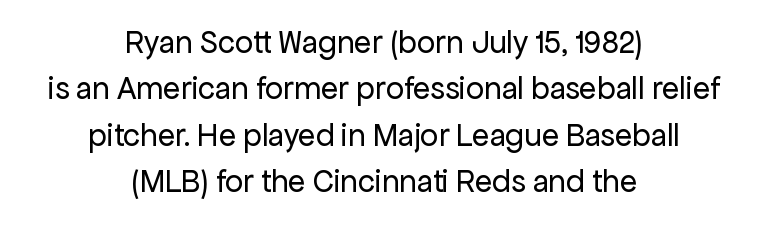
Q: Is the text bold? A: No.
Q: Is the text italic (slanted)? A: No, it is upright.
Q: Is the typeface a serif or a sans-serif typeface? A: Sans-serif.
Q: Is the text underlined? A: No.
Q: How is the paragraph aligned? A: Centered.
Q: Is the spacing between letters normal or unusually wide? A: Normal.
Q: Is the spacing between lines tight, normal or loose? A: Normal.
Q: Width (condensed, normal, or wide)? A: Normal.
Q: Stroke contrast? A: Low.
Q: x-height? A: Medium.
Q: Monospaced? A: No.
